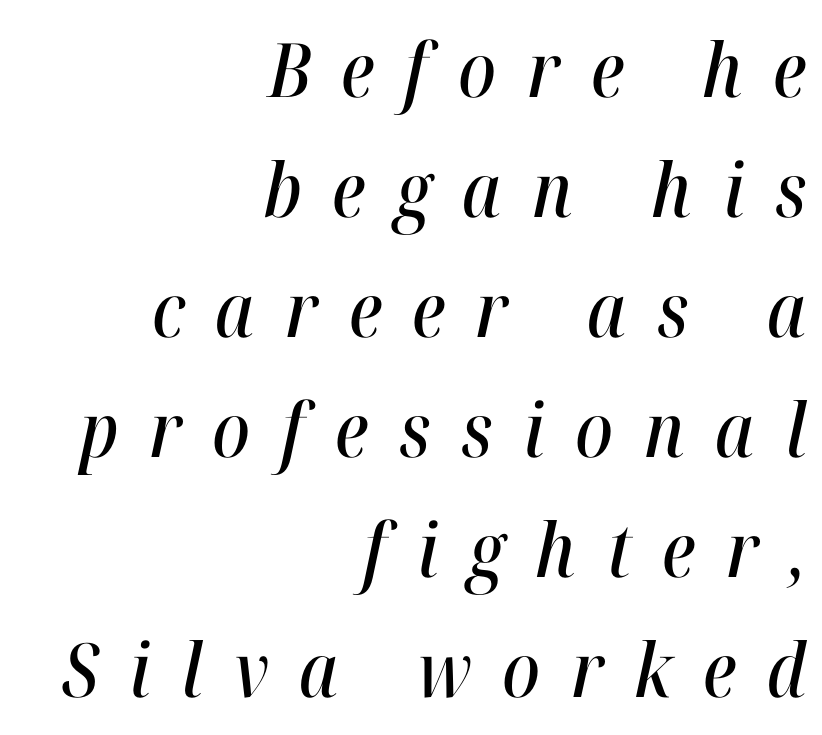
The image shows 75 px condensed type, italic (leaning right); set right-aligned, normal line spacing (1.6x), unusually wide letter spacing (+0.41 em), not underlined; high stroke contrast and a medium x-height.
